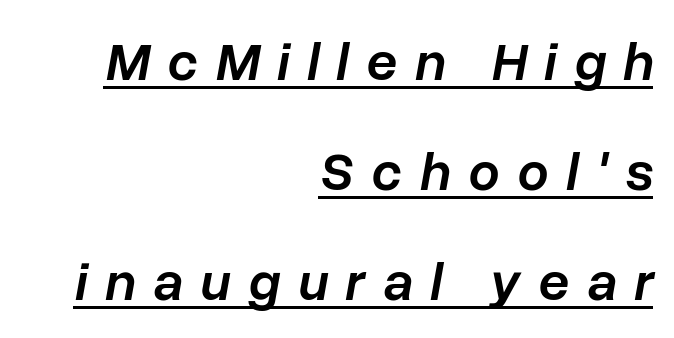
The image shows 55 px semibold type, italic (leaning right); set right-aligned, loose line spacing (2.0x), unusually wide letter spacing (+0.32 em), underlined; low stroke contrast and a medium x-height.
